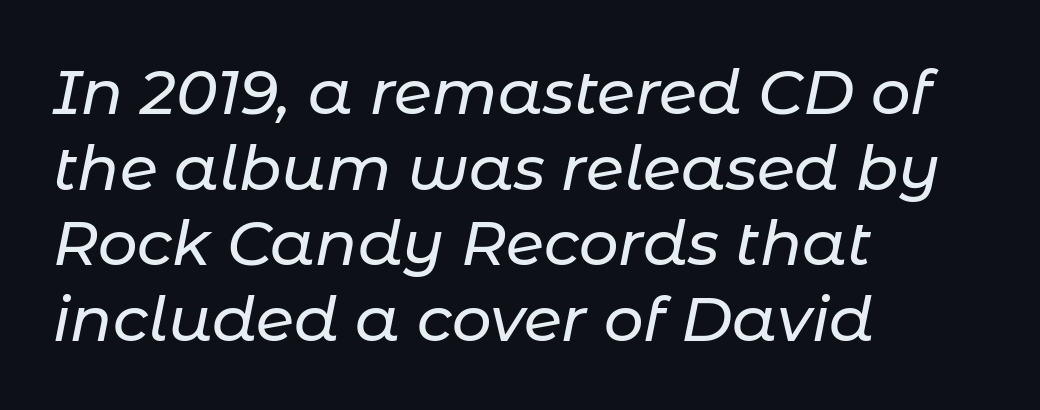
Q: Is the text italic (slanted)? A: Yes, it leans right by about 11 degrees.
Q: Is the text underlined? A: No.
Q: How is the paragraph aligned? A: Left-aligned.
Q: Is the spacing between letters normal or unusually wide? A: Normal.
Q: Width (condensed, normal, or wide)? A: Normal.
Q: Stroke contrast? A: Low.
Q: x-height? A: Medium.
Q: Monospaced? A: No.
